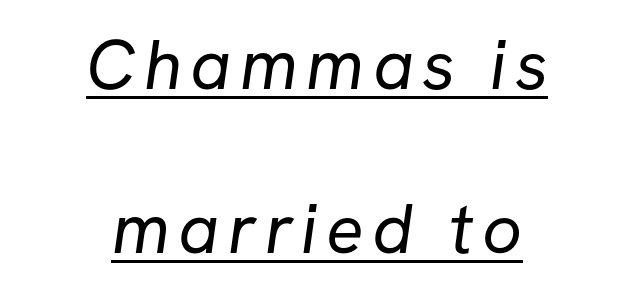
Decoration check: the copy is underlined. Compared with typical paragraphs, the rows here are farther apart. Visually the block forms a symmetrical silhouette, jagged on both flanks. Is this a fixed-width face? No — the glyphs have proportional, varying widths. Heaviness? Minimal to ordinary, like unemphasized prose.
